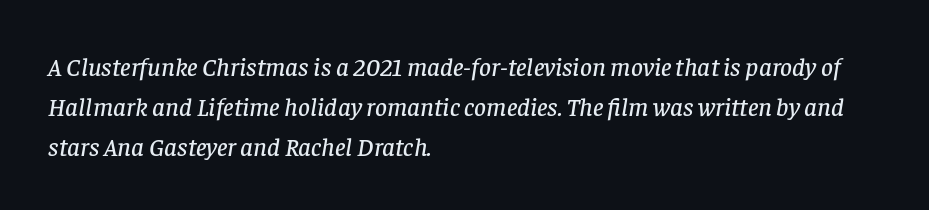
The image shows 26 px text type, italic (leaning right); set left-aligned, normal line spacing (1.53x), normal letter spacing, not underlined.
